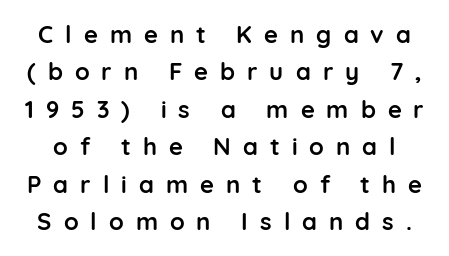
The image shows 24 px bold type, upright; set normal line spacing (1.56x), unusually wide letter spacing (+0.5 em), not underlined.
